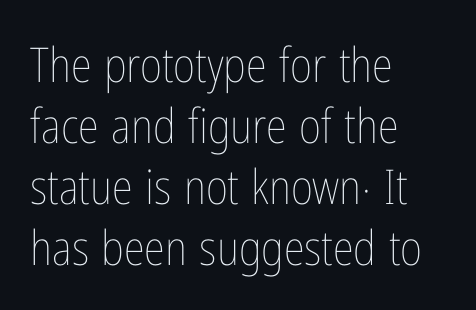
The image shows 48 px thin, condensed type, upright; set left-aligned, normal line spacing (1.27x), normal letter spacing, not underlined; low stroke contrast and a medium x-height.
